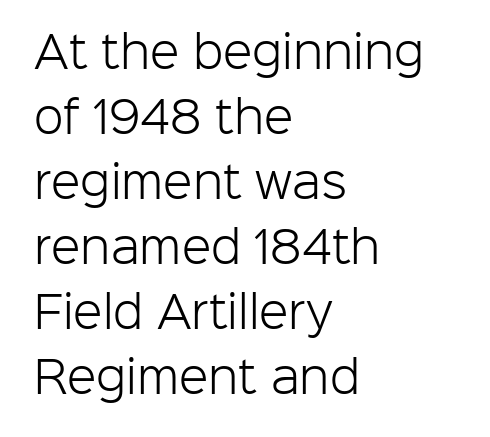
{"serif": "no", "italic": "no", "bold": "no", "weight": "light", "width": "normal", "stroke_contrast": "low", "x_height": "medium", "monospaced": "no", "underline": "no", "align": "left", "line_spacing": "normal", "line_spacing_ratio": 1.51, "letter_spacing": "normal", "letter_spacing_em": 0.0, "glyph_px": 43}
